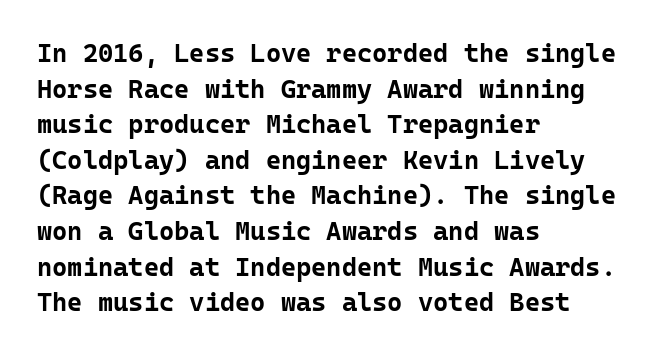
Q: Is the text bold? A: Yes.
Q: Is the text italic (slanted)? A: No, it is upright.
Q: Is the text underlined? A: No.
Q: How is the paragraph aligned? A: Left-aligned.
Q: Is the spacing between letters normal or unusually wide? A: Normal.
Q: Is the spacing between lines tight, normal or loose? A: Normal.
